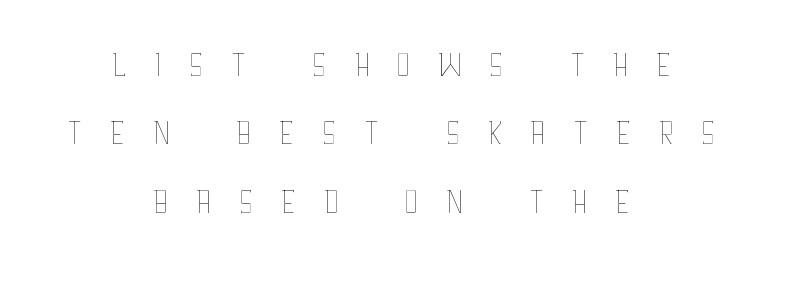
Short and long lines alike share a common midpoint. Between one letter and the next there's a generous, obvious gap. Students, observe: this is what conventionally led text looks like. The string is rendered with underlining switched off. No heavy texture on the line: the type isn't bold. It's the straight-up-and-down kind of type.
